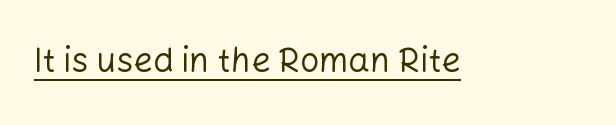
The image shows 34 px regular-weight sans-serif type, upright; set normal letter spacing, underlined; low stroke contrast and a medium x-height.
